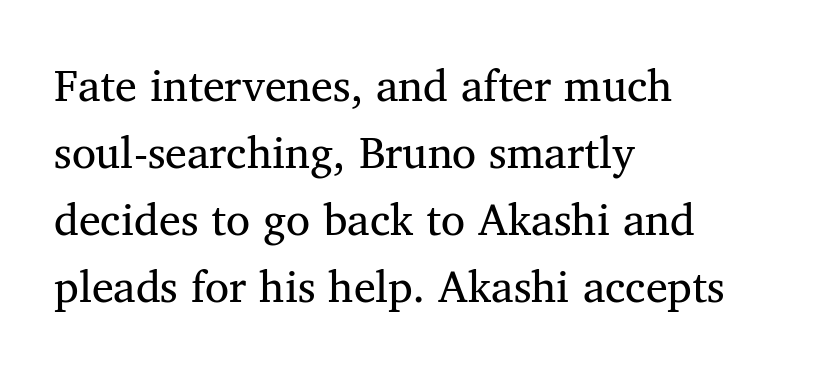
Short note: letters normally spaced. The rendering uses natural spacing where letterforms have individual widths. Where is the straight margin? On the left. Stems and bowls with no extra thickness — not bold. Honestly, there is no underline to notice here at all.
